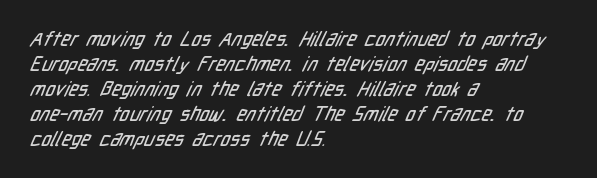
Q: Is the text underlined? A: No.
Q: How is the paragraph aligned? A: Left-aligned.
Q: Is the spacing between letters normal or unusually wide? A: Normal.
Q: Is the spacing between lines tight, normal or loose? A: Normal.
